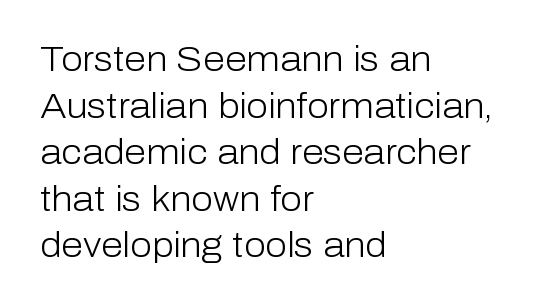
Q: Is the text bold? A: No.
Q: Is the text italic (slanted)? A: No, it is upright.
Q: Is the typeface a serif or a sans-serif typeface? A: Sans-serif.
Q: Is the text underlined? A: No.
Q: How is the paragraph aligned? A: Left-aligned.
Q: Is the spacing between letters normal or unusually wide? A: Normal.
Q: Is the spacing between lines tight, normal or loose? A: Normal.
Q: Width (condensed, normal, or wide)? A: Normal.
Q: Stroke contrast? A: Low.
Q: x-height? A: Medium.
Q: Monospaced? A: No.
